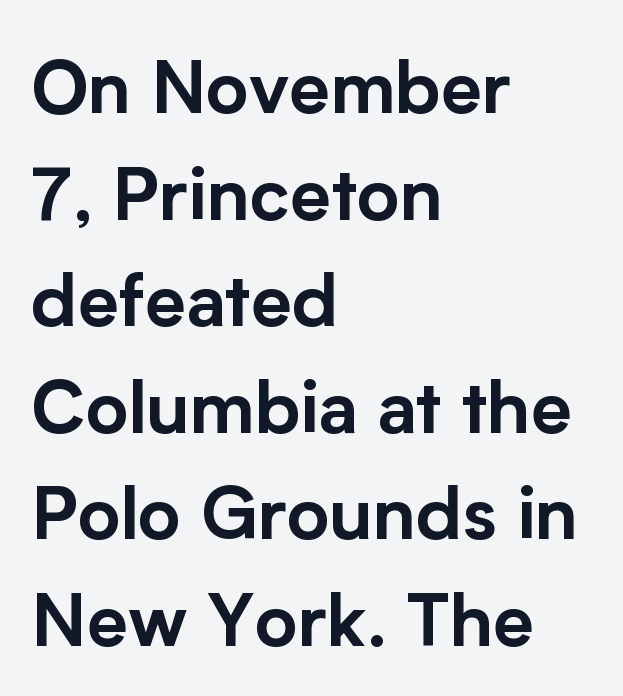
The letters carry no serifs — their stems end cleanly without finishing strokes. Looks like regular typesetting: each glyph gets only the width it needs. A roman cut, with each character standing at attention. The rendering uses a moderate line-height, typical for paragraphs. This rendering uses left alignment, leaving the right contour irregular. A bare baseline throughout the passage.
